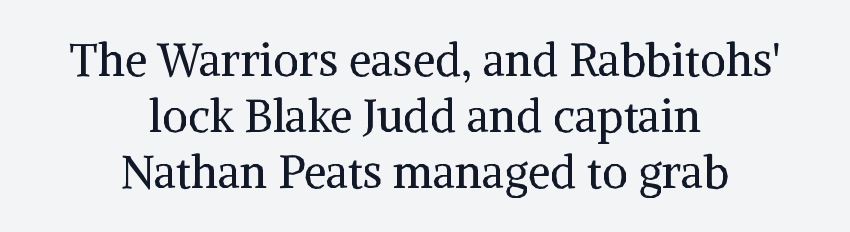
Q: Is the text bold? A: No.
Q: Is the text italic (slanted)? A: No, it is upright.
Q: Is the typeface a serif or a sans-serif typeface? A: Serif.
Q: Is the text underlined? A: No.
Q: How is the paragraph aligned? A: Centered.
Q: Is the spacing between letters normal or unusually wide? A: Normal.
Q: Width (condensed, normal, or wide)? A: Normal.
Q: Stroke contrast? A: Medium.
Q: x-height? A: Medium.
Q: Monospaced? A: No.
